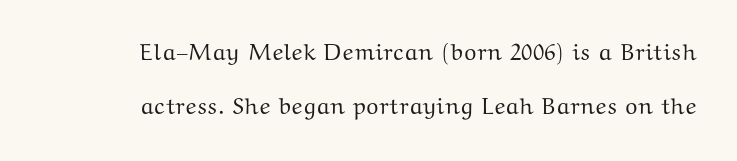
The image shows 23 px text type, upright; set right-aligned, loose line spacing (2.35x), normal letter spacing, not underlined.
